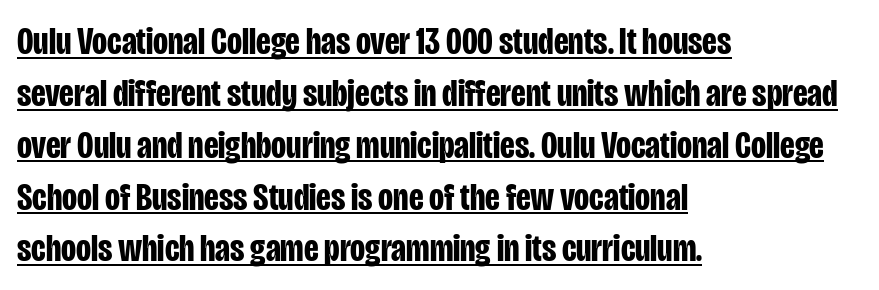
Q: Is the text bold? A: Yes.
Q: Is the text italic (slanted)? A: No, it is upright.
Q: Is the typeface a serif or a sans-serif typeface? A: Sans-serif.
Q: Is the text underlined? A: Yes.
Q: How is the paragraph aligned? A: Left-aligned.
Q: Is the spacing between letters normal or unusually wide? A: Normal.
Q: Is the spacing between lines tight, normal or loose? A: Normal.
Q: Width (condensed, normal, or wide)? A: Condensed.
Q: Stroke contrast? A: Low.
Q: x-height? A: Large.
Q: Monospaced? A: No.
